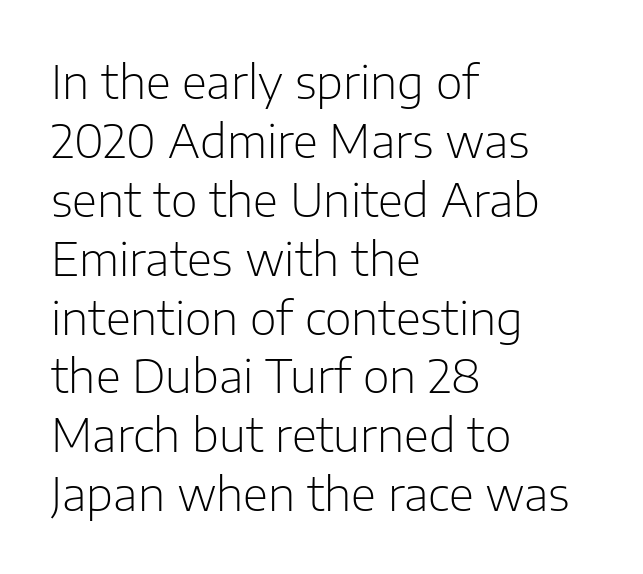
Words float on clear page, feet unadorned. This sample is left-justified, so line endings fall wherever the words run out. Stems here are at most as thick as an everyday book face. Here the designer chose a conventional face with non-uniform glyph widths. These lines keep a tight, regular rhythm from letter to letter.
